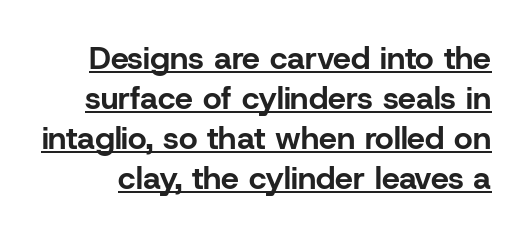
{"serif": "no", "italic": "no", "bold": "yes", "weight": "bold", "width": "normal", "stroke_contrast": "low", "x_height": "medium", "monospaced": "no", "underline": "yes", "line_spacing": "normal", "line_spacing_ratio": 1.25, "letter_spacing": "normal", "letter_spacing_em": 0.0, "glyph_px": 32}
